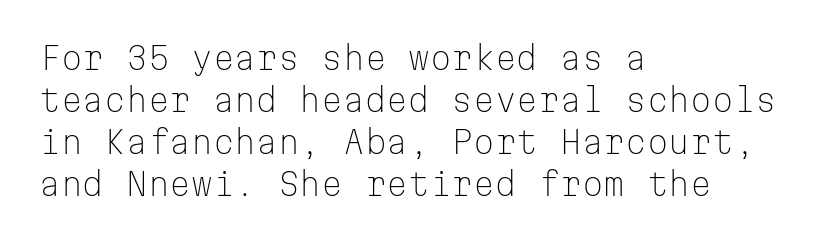
Default kerning and tracking; the words read as compact shapes. Leading: standard. This is the regular roman posture of the typeface. Regarding serifs, this sample does without them. These lines stack with their left ends in a neat column.
